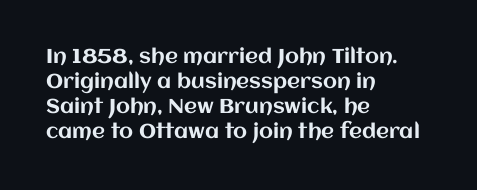
The space between consecutive lines is moderate. The area under the type is left untouched. The letters sit at their default tracking, neither squeezed nor spread. If you drew a line through each stem, it would be perfectly vertical. This rendering uses left alignment, leaving the right contour irregular.
